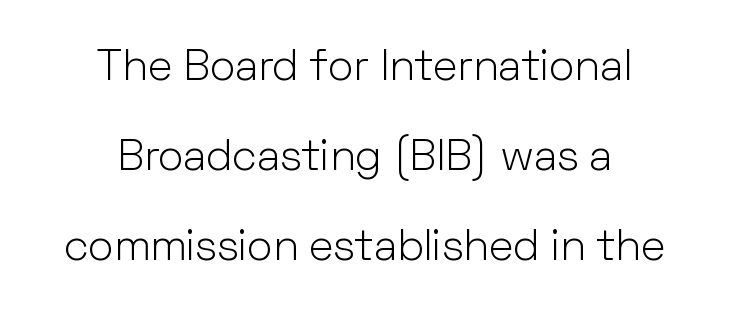
{"serif": "no", "italic": "no", "bold": "no", "weight": "light", "width": "normal", "stroke_contrast": "low", "x_height": "medium", "monospaced": "no", "underline": "no", "align": "center", "line_spacing": "loose", "line_spacing_ratio": 2.09, "letter_spacing": "normal", "letter_spacing_em": 0.0, "glyph_px": 43}
